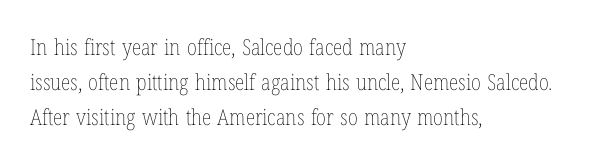
{"italic": "no", "bold": "no", "underline": "no", "align": "left", "line_spacing": "normal", "line_spacing_ratio": 1.59, "letter_spacing": "normal", "letter_spacing_em": 0.0, "glyph_px": 22}
